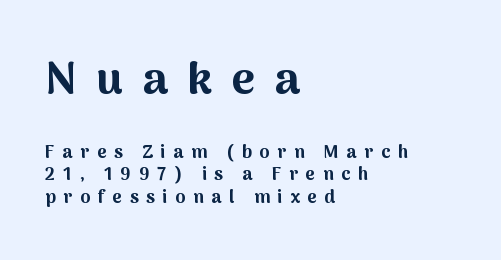
This sample uses an upright cut, with every glyph sitting square on the baseline. A typesetter would call this proportional, since set widths differ per character. Scale decreases going downward across the two blocks. Teacher's note: observe the even left margin — that is flush-left alignment.
